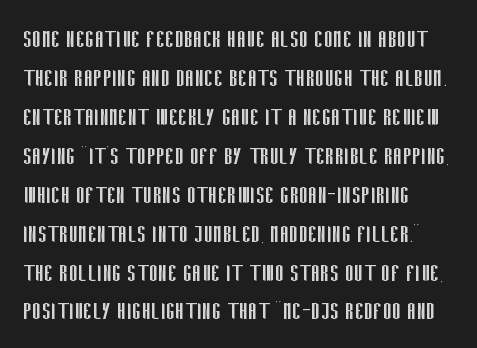
Q: Is the text bold? A: No.
Q: Is the text italic (slanted)? A: No, it is upright.
Q: Is the typeface a serif or a sans-serif typeface? A: Sans-serif.
Q: Is the text underlined? A: No.
Q: How is the paragraph aligned? A: Left-aligned.
Q: Is the spacing between letters normal or unusually wide? A: Normal.
Q: Is the spacing between lines tight, normal or loose? A: Normal.
Q: Width (condensed, normal, or wide)? A: Condensed.
Q: Stroke contrast? A: Low.
Q: x-height? A: Large.
Q: Monospaced? A: No.
